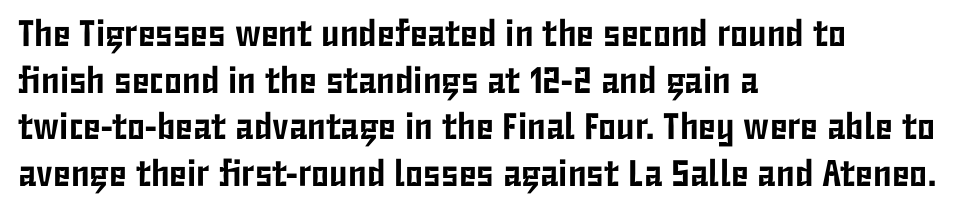
The image shows 37 px condensed sans-serif type, upright; set left-aligned, normal line spacing (1.26x), normal letter spacing, not underlined; low stroke contrast and a medium x-height.
